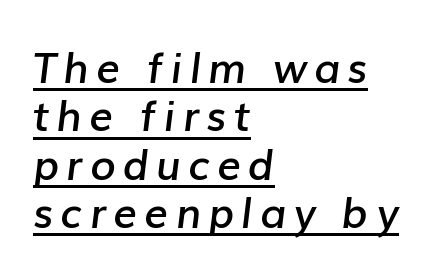
The rag falls on the right side of this text block. In designer terms, the underline attribute is active on this setting. Horizontal bands of white between lines are thin slivers. Spacing verdict: proportional, widths tailored to each character. Weight check: semibold — heavier than regular, not quite bold.
